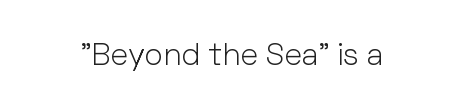
The passage shown is typeset with a sans-serif family. A roman cut, with each character standing at attention. The strip under each line holds only bare page. Caption: face not bold, strokes unweighted.
